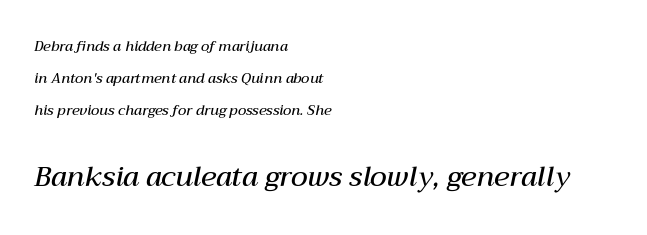
The image shows 28 px semibold type, italic (leaning right); set left-aligned, loose line spacing (2.27x), normal letter spacing, not underlined; the second (bottom) block is 2.0x larger; medium stroke contrast and a medium x-height.
